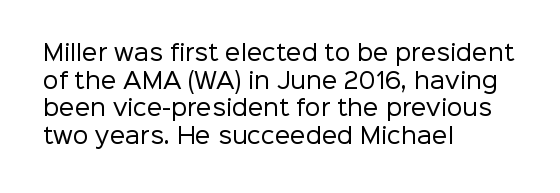
{"italic": "no", "bold": "no", "underline": "no", "align": "left", "line_spacing": "normal", "line_spacing_ratio": 1.26, "letter_spacing": "normal", "letter_spacing_em": 0.0, "glyph_px": 22}
